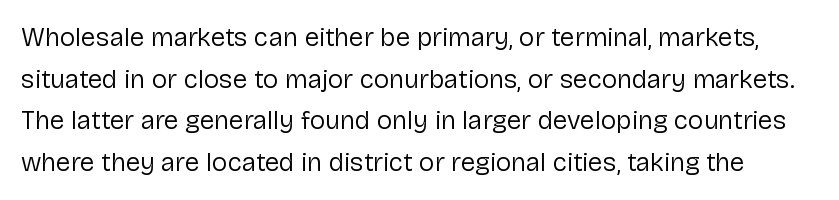
The image shows 26 px text type, upright; set normal line spacing (1.6x), normal letter spacing, not underlined.
